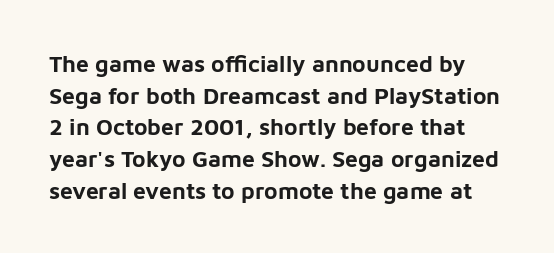
Q: Is the text bold? A: Yes.
Q: Is the text italic (slanted)? A: No, it is upright.
Q: Is the text underlined? A: No.
Q: Is the spacing between letters normal or unusually wide? A: Normal.
Q: Is the spacing between lines tight, normal or loose? A: Normal.
